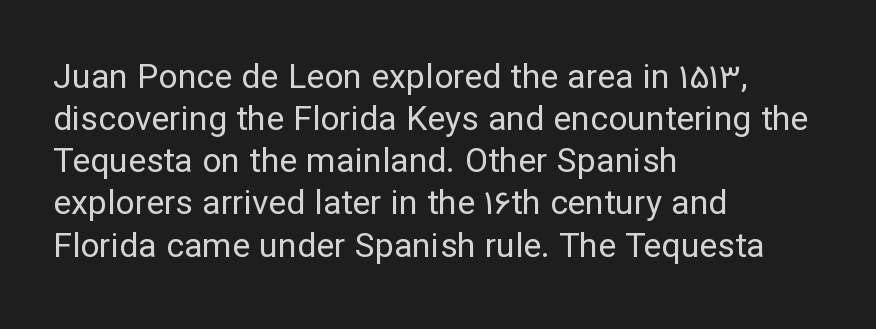
{"serif": "no", "italic": "no", "bold": "no", "weight": "regular", "width": "normal", "stroke_contrast": "low", "x_height": "medium", "monospaced": "no", "underline": "no", "align": "left", "line_spacing_ratio": 1.24, "letter_spacing": "normal", "letter_spacing_em": 0.0, "glyph_px": 34}
